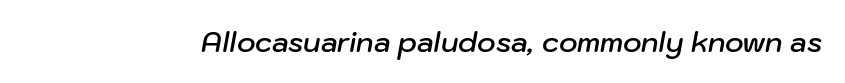
{"italic": "yes", "lean": "right", "slant_degrees": 10, "bold": "semi", "weight": "semibold", "width": "normal", "stroke_contrast": "low", "x_height": "medium", "monospaced": "no", "underline": "no", "letter_spacing": "normal", "letter_spacing_em": 0.0, "glyph_px": 28}
